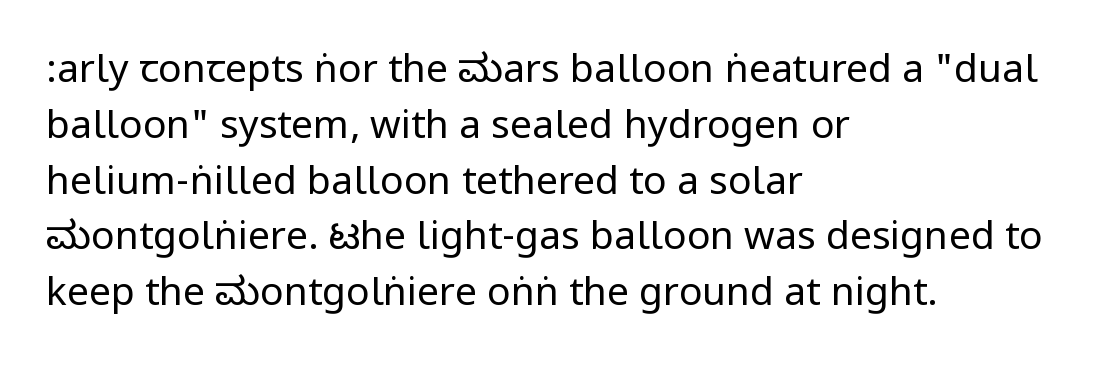
{"serif": "no", "italic": "no", "bold": "no", "weight": "regular", "width": "condensed", "stroke_contrast": "low", "underline": "no", "align": "left", "line_spacing": "normal", "line_spacing_ratio": 1.43, "letter_spacing": "normal", "letter_spacing_em": 0.0, "glyph_px": 39}
